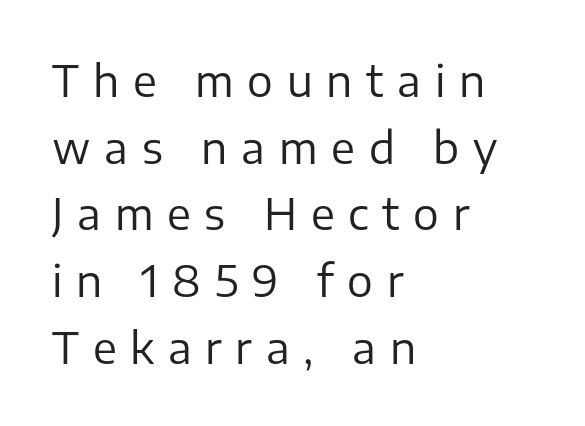
Baseline-to-baseline distance is the conventional proportion of letter height. The setting favours the left margin, as ordinary paragraphs usually do. The gaps between neighbouring characters are conspicuously large. What kind of face is this? One without serifs — a sans. Stems here are at most as thick as an everyday book face.
